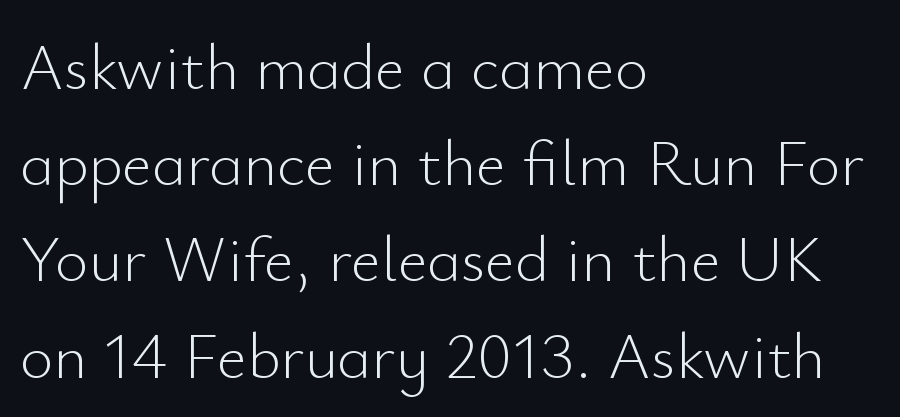
The image shows 65 px light sans-serif type, upright; set left-aligned, normal line spacing (1.48x), normal letter spacing, not underlined; low stroke contrast and a small x-height.
